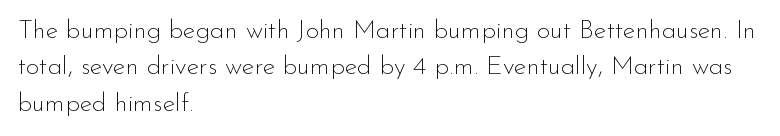
Q: Is the text bold? A: No.
Q: Is the text italic (slanted)? A: No, it is upright.
Q: Is the text underlined? A: No.
Q: How is the paragraph aligned? A: Left-aligned.
Q: Is the spacing between letters normal or unusually wide? A: Normal.
Q: Is the spacing between lines tight, normal or loose? A: Normal.
